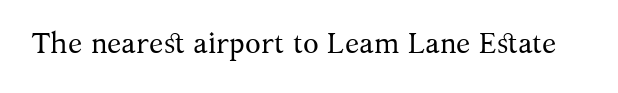
The image shows 29 px regular-weight serif type, upright; set normal letter spacing, not underlined; medium stroke contrast and a medium x-height.
